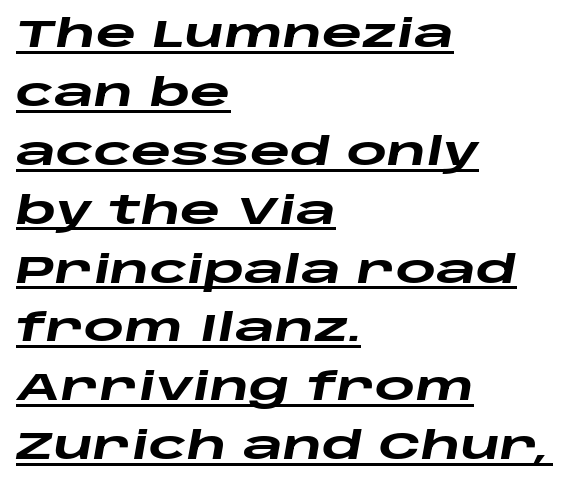
The image shows 39 px heavy, wide type, italic (leaning right); set left-aligned, normal line spacing (1.51x), normal letter spacing, underlined; low stroke contrast and a large x-height.
